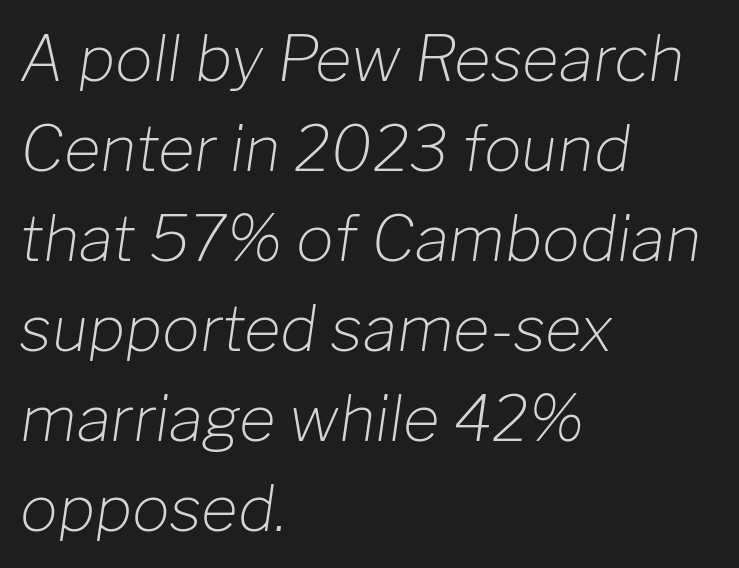
Q: Is the text bold? A: No.
Q: Is the text italic (slanted)? A: Yes, it leans right by about 8 degrees.
Q: Is the text underlined? A: No.
Q: How is the paragraph aligned? A: Left-aligned.
Q: Is the spacing between letters normal or unusually wide? A: Normal.
Q: Is the spacing between lines tight, normal or loose? A: Normal.
Q: Width (condensed, normal, or wide)? A: Normal.
Q: Stroke contrast? A: Low.
Q: x-height? A: Medium.
Q: Monospaced? A: No.
